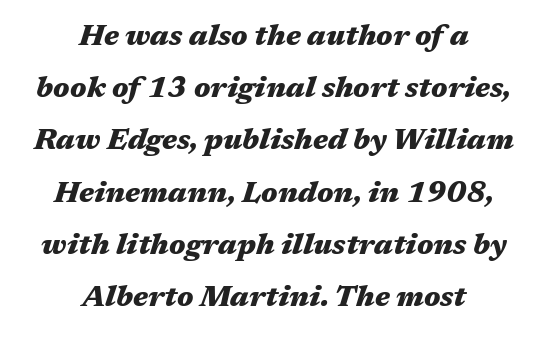
The image shows 29 px heavy, wide type, italic (leaning right); set centered, line spacing 1.8x, normal letter spacing, not underlined; medium stroke contrast and a medium x-height.
